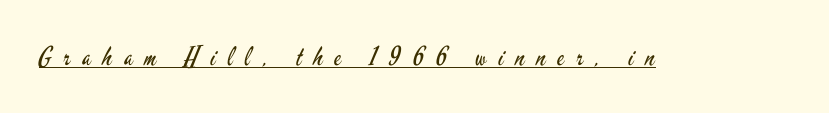
{"bold": "no", "underline": "yes", "letter_spacing": "wide", "letter_spacing_em": 0.46, "glyph_px": 26}
